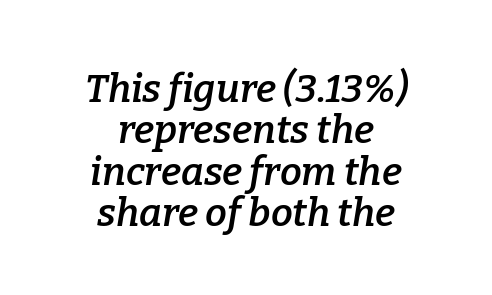
{"serif": "yes", "italic": "yes", "lean": "right", "slant_degrees": 9, "bold": "semi", "weight": "semibold", "width": "normal", "stroke_contrast": "low", "x_height": "medium", "monospaced": "no", "underline": "no", "align": "center", "line_spacing": "tight", "line_spacing_ratio": 1.06, "letter_spacing": "normal", "letter_spacing_em": 0.0, "glyph_px": 39}
